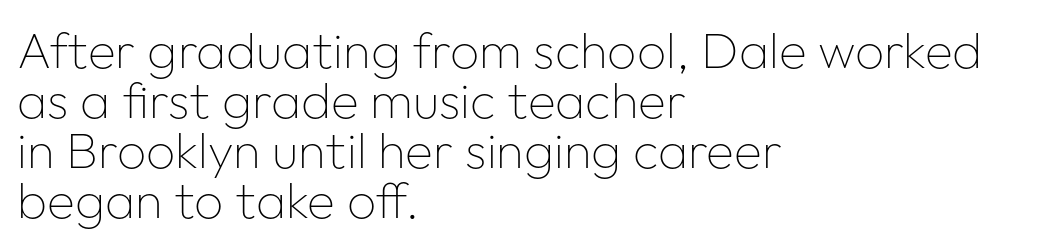
The image shows 51 px thin sans-serif type, upright; set left-aligned, tight line spacing (0.98x), normal letter spacing, not underlined; low stroke contrast and a medium x-height.
